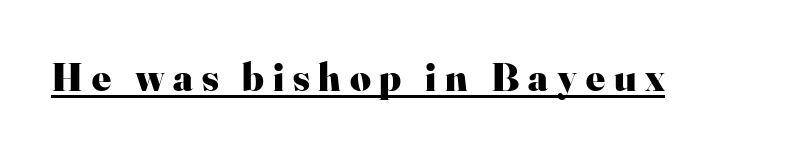
The image shows 40 px heavy serif type, upright; set unusually wide letter spacing (+0.22 em), underlined; high stroke contrast and a small x-height.
